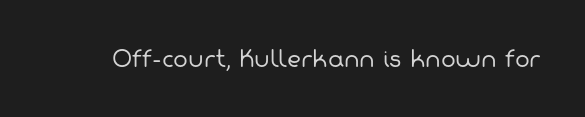
The image shows 22 px text type; set normal letter spacing, not underlined.
